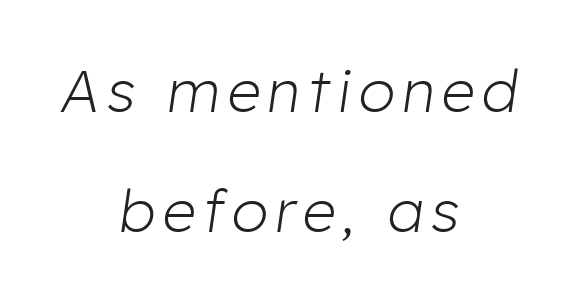
The image shows 59 px light type, italic (leaning right); set centered, loose line spacing (2.04x), not underlined; low stroke contrast and a medium x-height.
